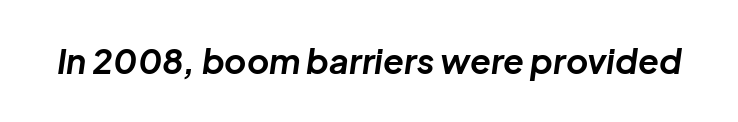
The image shows 34 px bold type, italic (leaning right); set normal letter spacing, not underlined; low stroke contrast and a medium x-height.
